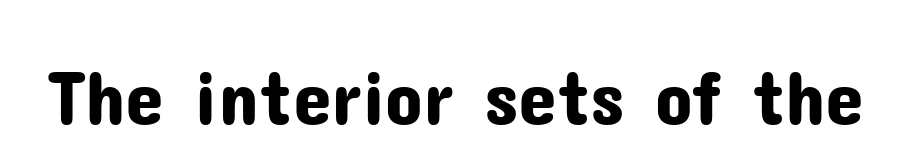
The image shows 78 px sans-serif type, upright; set normal letter spacing, not underlined; low stroke contrast and a medium x-height.
